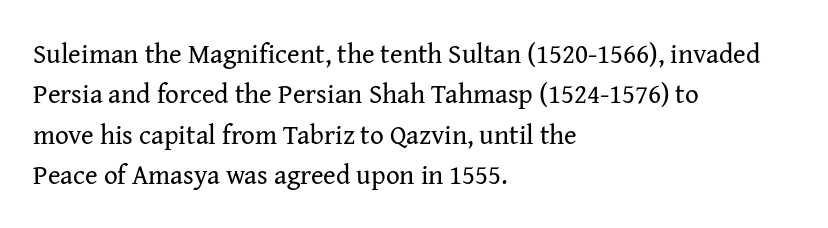
The passage shown stacks its lines at a standard gap. Students, note that the glyphs here touch the page at normal intervals. This reads as an unemphasized weight, regular at the heaviest. Typeset ragged right — the left edge is the straight one. No italicization has been applied; the sample stays upright.
